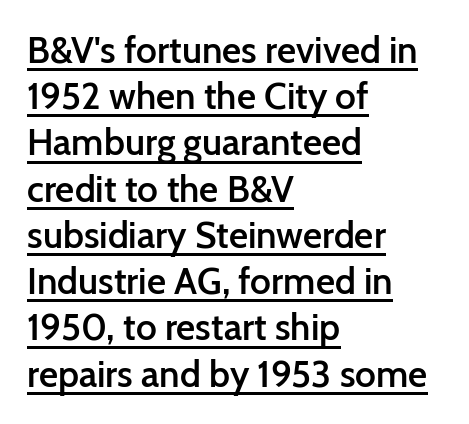
{"serif": "no", "italic": "no", "bold": "semi", "weight": "semibold", "width": "normal", "stroke_contrast": "low", "x_height": "medium", "monospaced": "no", "underline": "yes", "align": "left", "line_spacing": "normal", "line_spacing_ratio": 1.25, "letter_spacing": "normal", "letter_spacing_em": 0.0, "glyph_px": 37}
